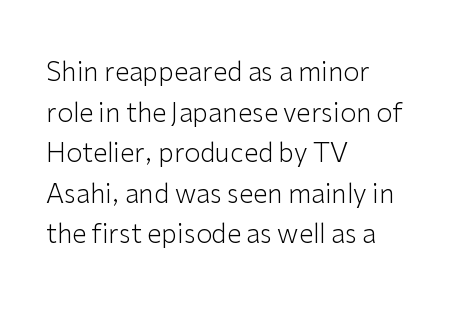
The image shows 26 px text type, upright; set left-aligned, normal line spacing (1.56x), normal letter spacing, not underlined.
